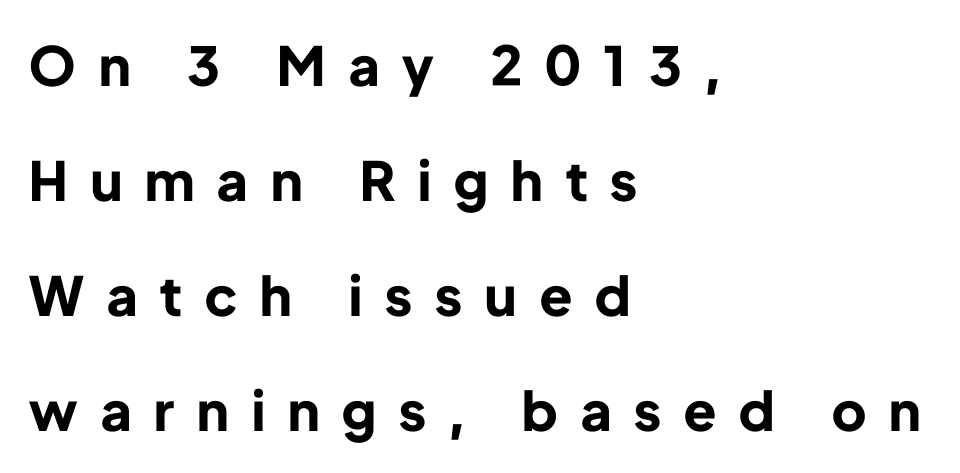
{"serif": "no", "italic": "no", "bold": "yes", "weight": "bold", "width": "normal", "stroke_contrast": "low", "x_height": "medium", "monospaced": "no", "underline": "no", "align": "left", "line_spacing": "loose", "line_spacing_ratio": 2.13, "letter_spacing": "wide", "letter_spacing_em": 0.43, "glyph_px": 54}
